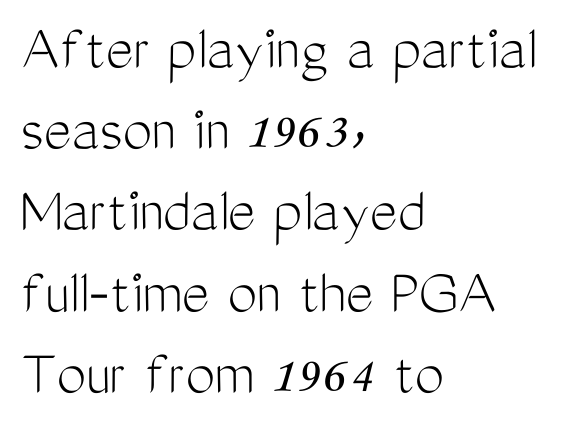
The image shows 66 px light, condensed sans-serif type, upright; set left-aligned, line spacing 1.23x, normal letter spacing, not underlined; medium stroke contrast and a medium x-height.
